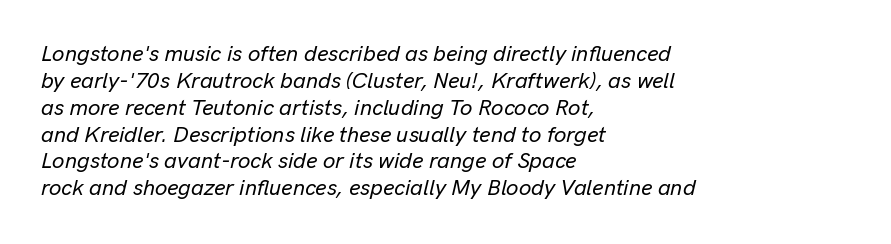
Observe the lean: these are italic letterforms. How are the letters spaced? Ordinarily, with no added tracking. The ragged edge is on the right, which tells us the setting is flush left. Nobody drew a line under any word here.
